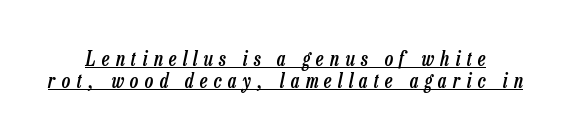
Would a proofreader flag this as italicized? Yes. Closely set lines give the paragraph a compact silhouette. Here the glyphs are tracked loosely, breaking word shapes into spaced letters. Does the weight exceed regular? Yes, but only to semibold. This rendering features underlined lettering.
